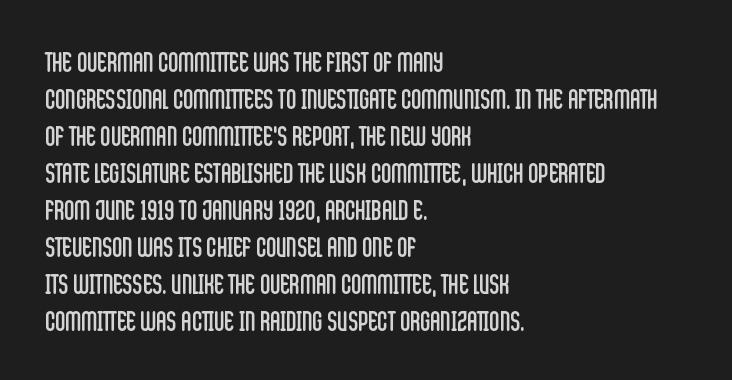
The ragged edge is on the right, which tells us the setting is flush left. Note: no serifs on the glyphs. The rendering uses natural spacing where letterforms have individual widths. Plain, unruled lines of type. No italicization has been applied; the sample stays upright. Interline gaps are of average width in this sample.
